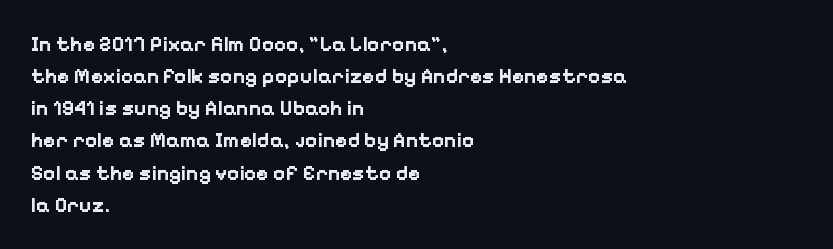
Q: Is the text bold? A: Yes.
Q: Is the text italic (slanted)? A: No, it is upright.
Q: Is the text underlined? A: No.
Q: How is the paragraph aligned? A: Left-aligned.
Q: Is the spacing between letters normal or unusually wide? A: Normal.
Q: Is the spacing between lines tight, normal or loose? A: Normal.
